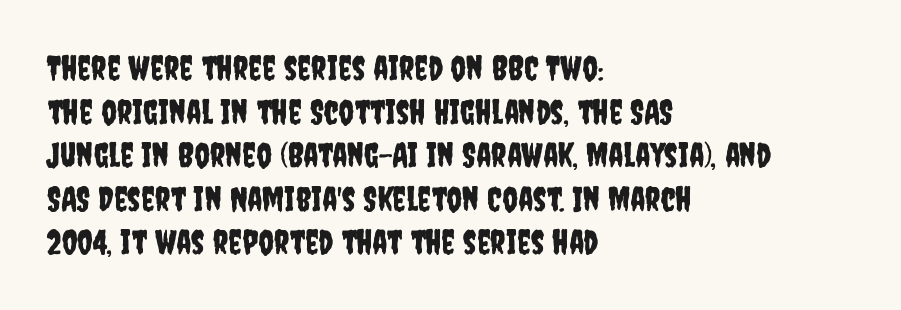
The image shows 34 px condensed sans-serif type, upright; set left-aligned, normal line spacing (1.28x), normal letter spacing, not underlined; low stroke contrast and a large x-height.
